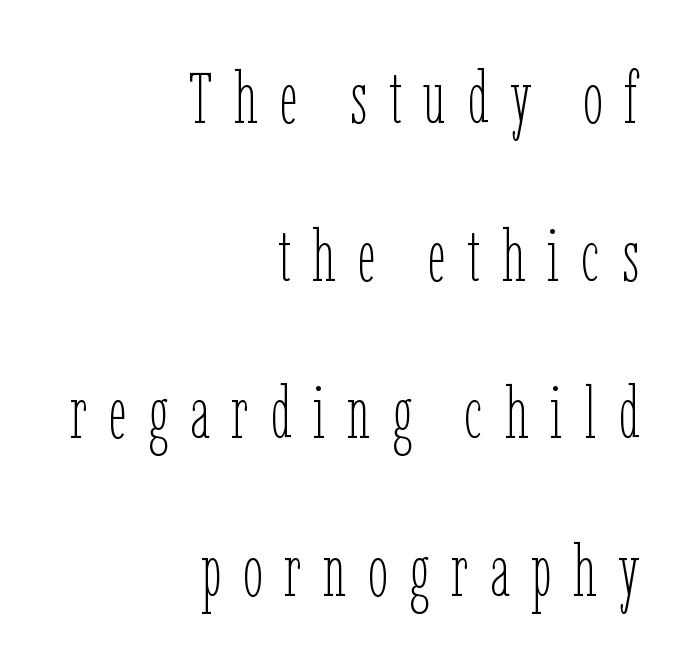
{"italic": "no", "bold": "no", "weight": "thin", "width": "condensed", "stroke_contrast": "low", "x_height": "medium", "monospaced": "no", "underline": "no", "align": "right", "line_spacing": "loose", "line_spacing_ratio": 2.19, "letter_spacing": "wide", "letter_spacing_em": 0.3, "glyph_px": 72}
